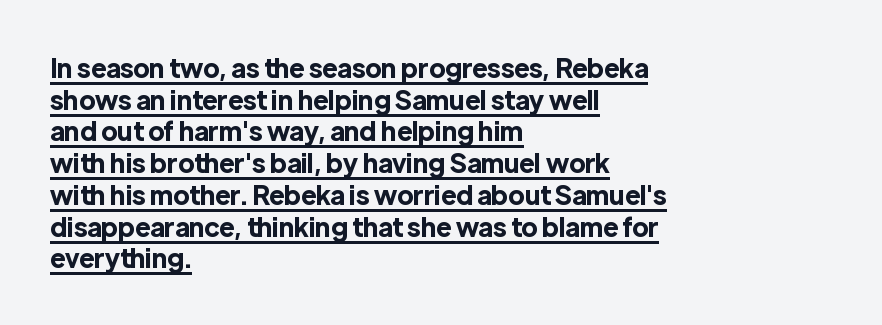
{"italic": "no", "bold": "yes", "underline": "yes", "align": "left", "line_spacing_ratio": 1.22, "letter_spacing": "normal", "letter_spacing_em": 0.0, "glyph_px": 26}
